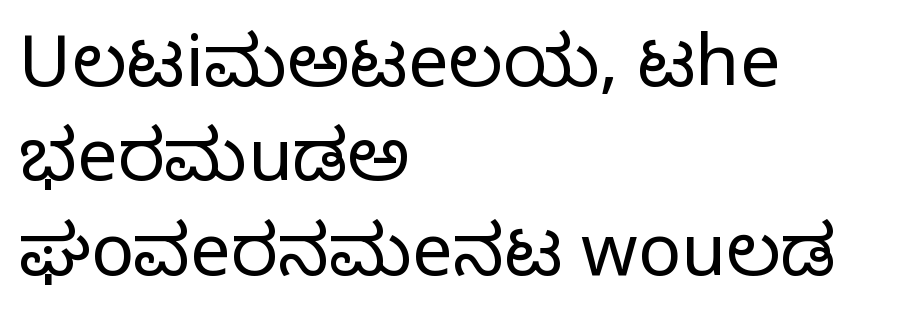
Q: Is the text bold? A: No.
Q: Is the text italic (slanted)? A: No, it is upright.
Q: Is the typeface a serif or a sans-serif typeface? A: Sans-serif.
Q: Is the text underlined? A: No.
Q: How is the paragraph aligned? A: Left-aligned.
Q: Is the spacing between letters normal or unusually wide? A: Normal.
Q: Is the spacing between lines tight, normal or loose? A: Normal.
Q: Width (condensed, normal, or wide)? A: Normal.
Q: Stroke contrast? A: Low.
Q: x-height? A: Medium.
Q: Monospaced? A: No.
